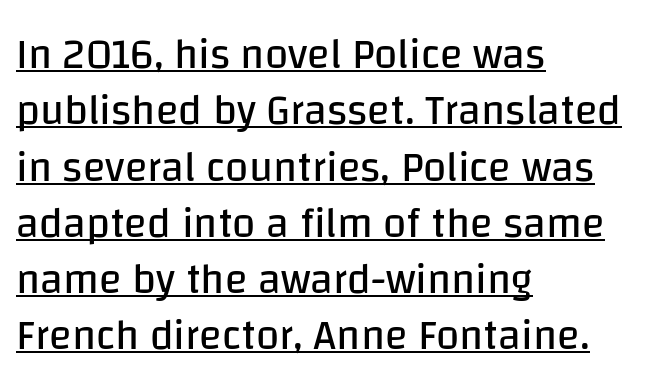
The image shows 42 px regular-weight sans-serif type, upright; set left-aligned, normal line spacing (1.34x), normal letter spacing, underlined; low stroke contrast and a large x-height.
